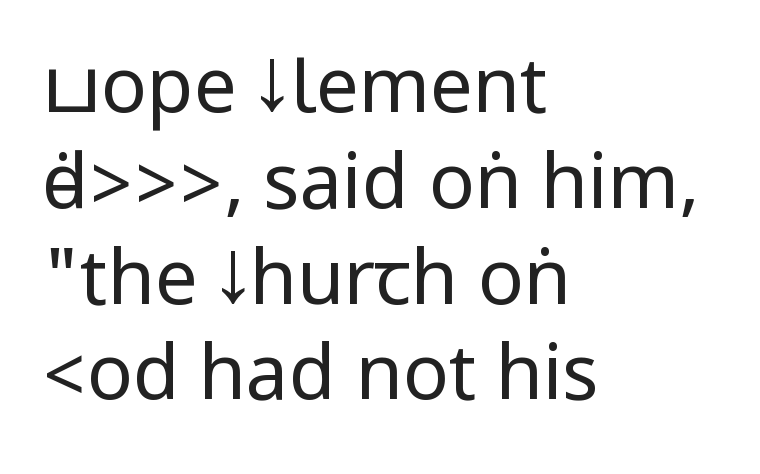
Q: Is the text bold? A: No.
Q: Is the text italic (slanted)? A: No, it is upright.
Q: Is the typeface a serif or a sans-serif typeface? A: Sans-serif.
Q: Is the text underlined? A: No.
Q: How is the paragraph aligned? A: Left-aligned.
Q: Is the spacing between letters normal or unusually wide? A: Normal.
Q: Is the spacing between lines tight, normal or loose? A: Normal.
Q: Width (condensed, normal, or wide)? A: Condensed.
Q: Stroke contrast? A: Low.
